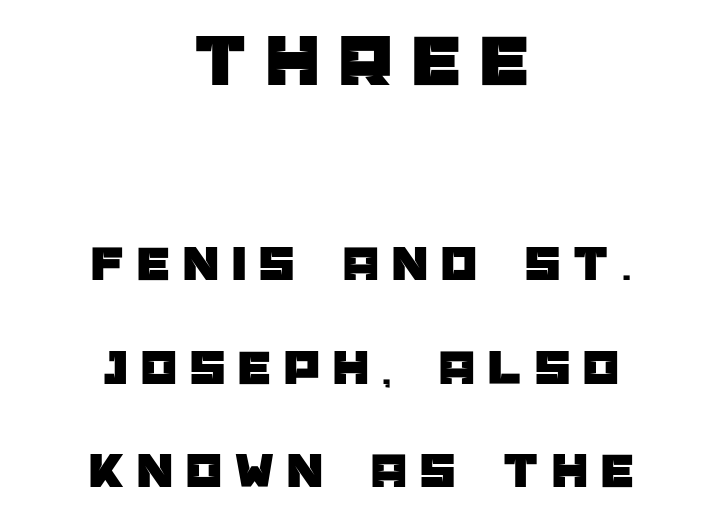
The image shows 76 px sans-serif type, upright; set centered, loose line spacing (2.03x), unusually wide letter spacing (+0.26 em), not underlined; the first (top) block is 1.49x larger; low stroke contrast and a large x-height.
